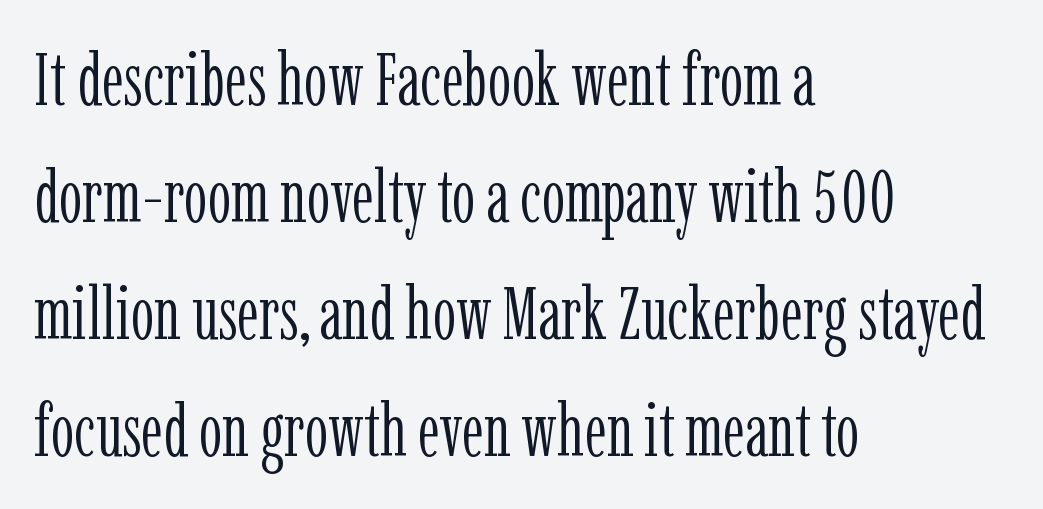
Q: Is the text bold? A: No.
Q: Is the text italic (slanted)? A: No, it is upright.
Q: Is the typeface a serif or a sans-serif typeface? A: Serif.
Q: Is the text underlined? A: No.
Q: How is the paragraph aligned? A: Left-aligned.
Q: Is the spacing between letters normal or unusually wide? A: Normal.
Q: Is the spacing between lines tight, normal or loose? A: Normal.
Q: Width (condensed, normal, or wide)? A: Condensed.
Q: Stroke contrast? A: Low.
Q: x-height? A: Medium.
Q: Monospaced? A: No.
